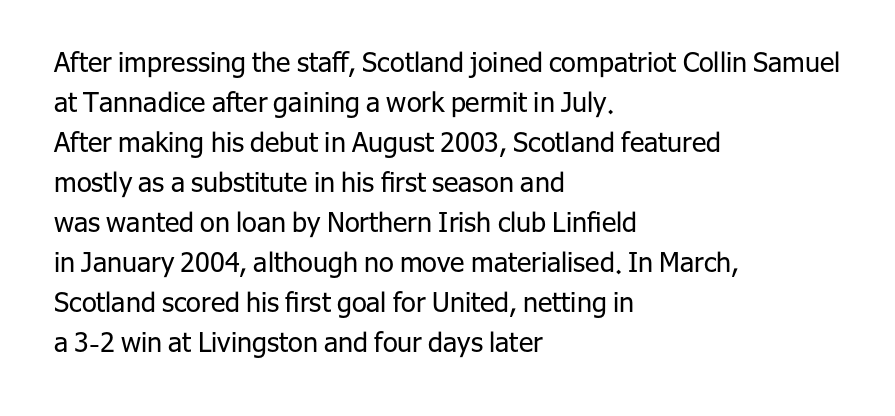
Q: Is the text bold? A: No.
Q: Is the text italic (slanted)? A: No, it is upright.
Q: Is the text underlined? A: No.
Q: How is the paragraph aligned? A: Left-aligned.
Q: Is the spacing between letters normal or unusually wide? A: Normal.
Q: Is the spacing between lines tight, normal or loose? A: Normal.
